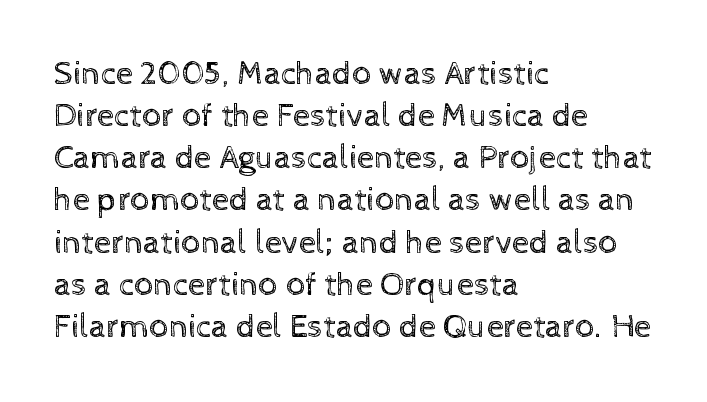
Q: Is the text bold? A: No.
Q: Is the text italic (slanted)? A: No, it is upright.
Q: Is the text underlined? A: No.
Q: How is the paragraph aligned? A: Left-aligned.
Q: Is the spacing between letters normal or unusually wide? A: Normal.
Q: Width (condensed, normal, or wide)? A: Normal.
Q: x-height? A: Medium.
Q: Monospaced? A: No.
